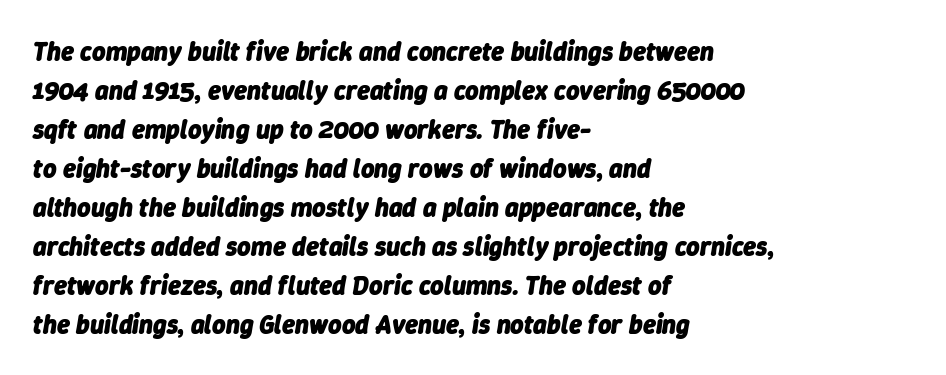
Q: Is the text bold? A: Yes.
Q: Is the text italic (slanted)? A: Yes, it leans right by about 9 degrees.
Q: Is the text underlined? A: No.
Q: How is the paragraph aligned? A: Left-aligned.
Q: Is the spacing between letters normal or unusually wide? A: Normal.
Q: Is the spacing between lines tight, normal or loose? A: Normal.
